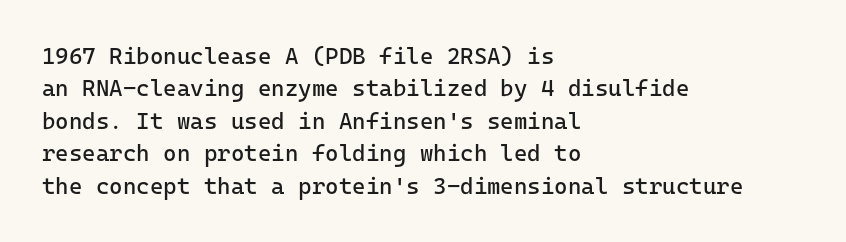
{"italic": "no", "bold": "no", "underline": "no", "align": "left", "line_spacing": "normal", "line_spacing_ratio": 1.41, "letter_spacing": "normal", "letter_spacing_em": 0.0, "glyph_px": 23}
